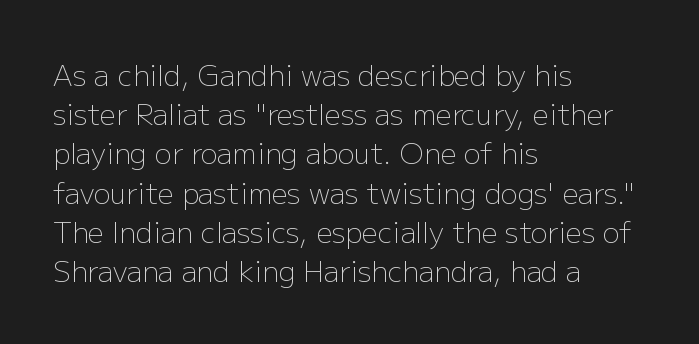
The image shows 28 px light sans-serif type, upright; set left-aligned, normal line spacing (1.4x), normal letter spacing, not underlined; low stroke contrast and a medium x-height.
